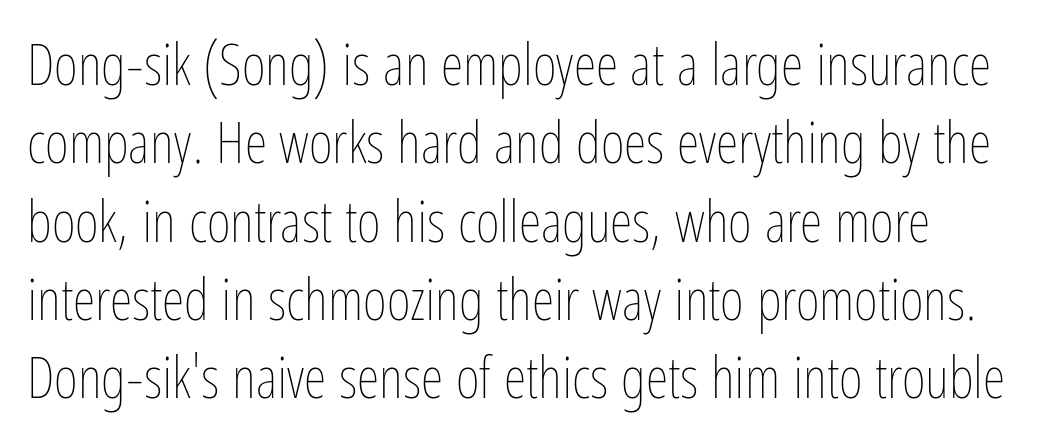
The image shows 58 px thin, condensed type, upright; set normal line spacing (1.35x), normal letter spacing, not underlined; low stroke contrast and a medium x-height.
